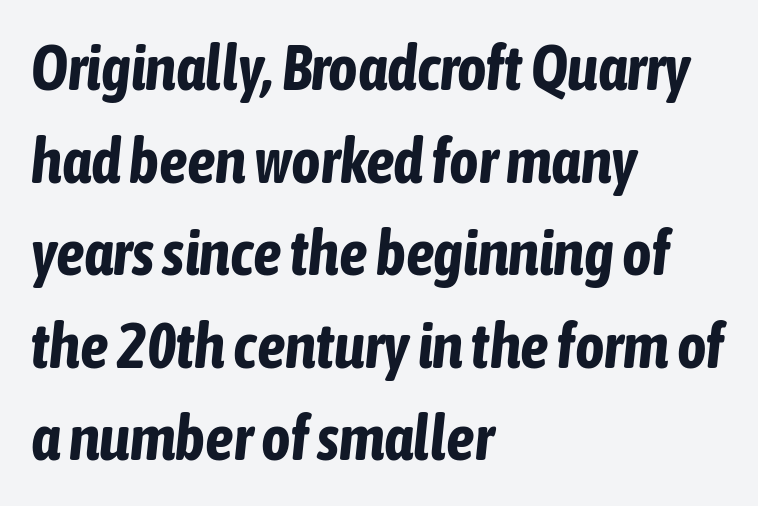
{"italic": "yes", "lean": "right", "slant_degrees": 6, "bold": "yes", "weight": "bold", "width": "condensed", "stroke_contrast": "low", "x_height": "medium", "monospaced": "no", "underline": "no", "align": "left", "line_spacing": "normal", "line_spacing_ratio": 1.47, "letter_spacing": "normal", "letter_spacing_em": 0.0, "glyph_px": 63}
